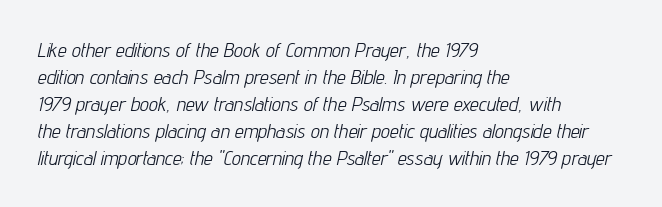
Q: Is the text bold? A: No.
Q: Is the text italic (slanted)? A: Yes, it leans right by about 12 degrees.
Q: Is the text underlined? A: No.
Q: How is the paragraph aligned? A: Left-aligned.
Q: Is the spacing between letters normal or unusually wide? A: Normal.
Q: Is the spacing between lines tight, normal or loose? A: Normal.
